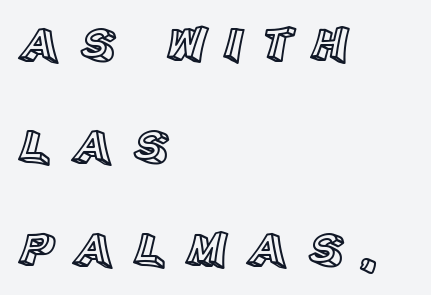
Typeset ragged right — the left edge is the straight one. Baseline-to-baseline distance is far greater than the letter height. Letter spacing: wide. The rendering uses natural spacing where letterforms have individual widths. Honestly, there is no underline to notice here at all.
